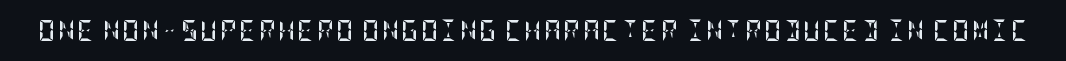
{"italic": "no", "bold": "yes", "underline": "no", "glyph_px": 21}
